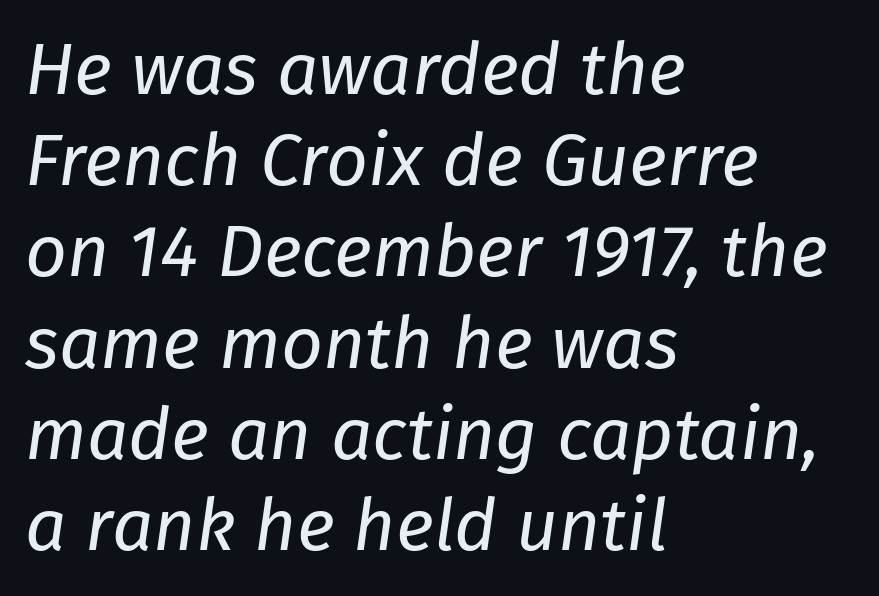
In CSS terms this would be text-align: left. A light-to-regular cut is what we see here. Designer's note — italics engaged. The passage shown is typed in a proportional face where columns would drift. Leading matches the norm, producing a regular column. How are the letters spaced? Ordinarily, with no added tracking.
